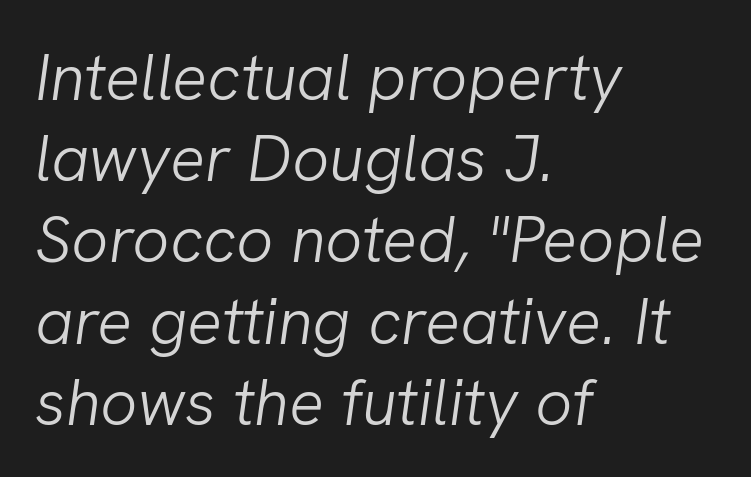
Q: Is the text bold? A: No.
Q: Is the text italic (slanted)? A: Yes, it leans right by about 8 degrees.
Q: Is the text underlined? A: No.
Q: How is the paragraph aligned? A: Left-aligned.
Q: Is the spacing between letters normal or unusually wide? A: Normal.
Q: Is the spacing between lines tight, normal or loose? A: Normal.
Q: Width (condensed, normal, or wide)? A: Normal.
Q: Stroke contrast? A: Low.
Q: x-height? A: Medium.
Q: Monospaced? A: No.
